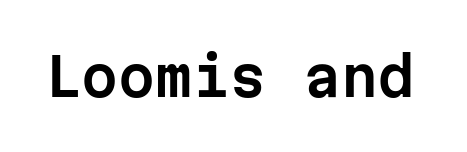
Q: Is the text italic (slanted)? A: No, it is upright.
Q: Is the typeface a serif or a sans-serif typeface? A: Sans-serif.
Q: Is the text underlined? A: No.
Q: Is the spacing between letters normal or unusually wide? A: Normal.
Q: Width (condensed, normal, or wide)? A: Normal.
Q: Stroke contrast? A: Low.
Q: x-height? A: Medium.
Q: Monospaced? A: Yes.
